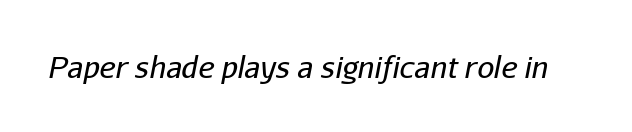
{"italic": "yes", "lean": "right", "slant_degrees": 11, "bold": "no", "weight": "regular", "width": "normal", "stroke_contrast": "low", "x_height": "medium", "monospaced": "no", "underline": "no", "letter_spacing": "normal", "letter_spacing_em": 0.0, "glyph_px": 30}
